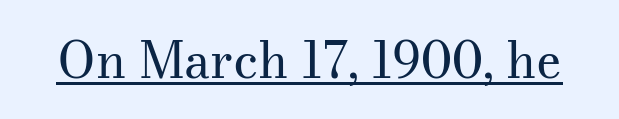
Quick note: not italic, upright. Think of a printed novel: that variable character pitch is what you see here. Default kerning and tracking; the words read as compact shapes. Summary of weight: not heavy and not bold. To sum up the face: it has serifs.
